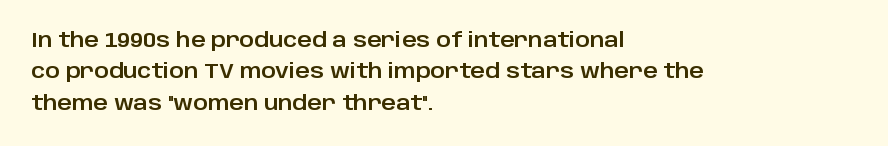
Compared with a centered layout, this one pins lines to the left instead. The space beneath each line is pristine and unruled. The passage shown stacks its lines at a standard gap. Do the letters lean? They stand straight. Spacing between characters is what you'd get straight out of the box.
